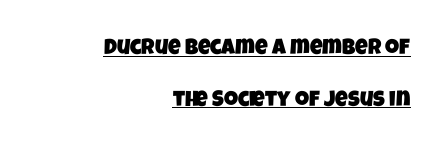
Between one letter and the next there's only the usual sliver of space. Does the copy run flush right? Yes — the right margin is perfectly even. The line-height multiplier appears high, well above default. The sample's only ornament is a line tracing under the words.
